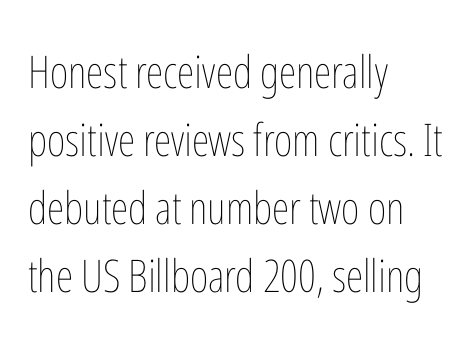
{"italic": "no", "bold": "no", "weight": "thin", "width": "condensed", "stroke_contrast": "low", "x_height": "medium", "monospaced": "no", "underline": "no", "align": "left", "line_spacing": "normal", "line_spacing_ratio": 1.51, "letter_spacing": "normal", "letter_spacing_em": 0.0, "glyph_px": 45}
